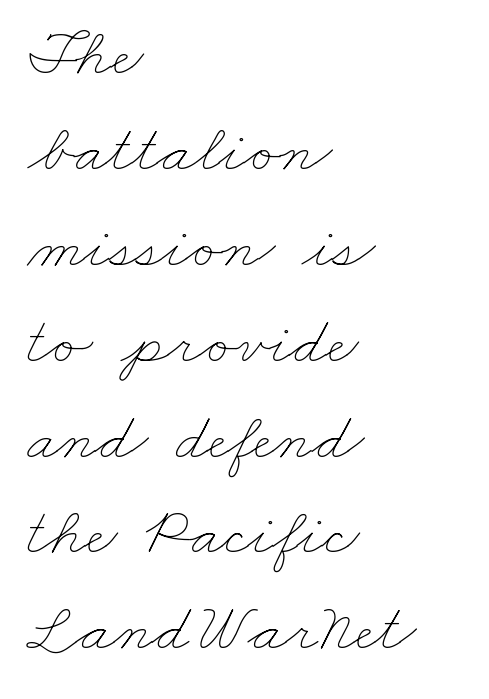
{"bold": "no", "weight": "thin", "width": "wide", "stroke_contrast": "low", "x_height": "small", "monospaced": "no", "underline": "no", "align": "left", "line_spacing": "normal", "line_spacing_ratio": 1.41, "letter_spacing": "normal", "letter_spacing_em": 0.0, "glyph_px": 68}
